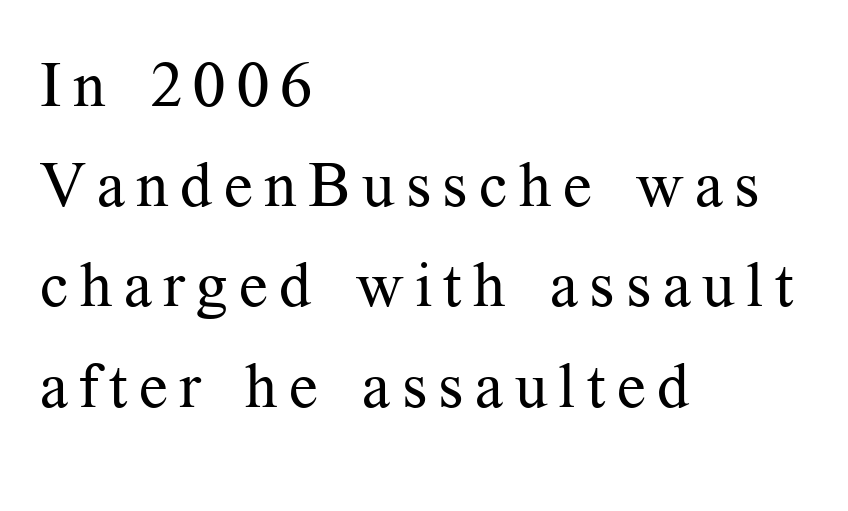
{"serif": "yes", "italic": "no", "bold": "no", "weight": "regular", "width": "normal", "stroke_contrast": "medium", "x_height": "medium", "monospaced": "no", "underline": "no", "align": "left", "line_spacing": "normal", "line_spacing_ratio": 1.59, "glyph_px": 63}
